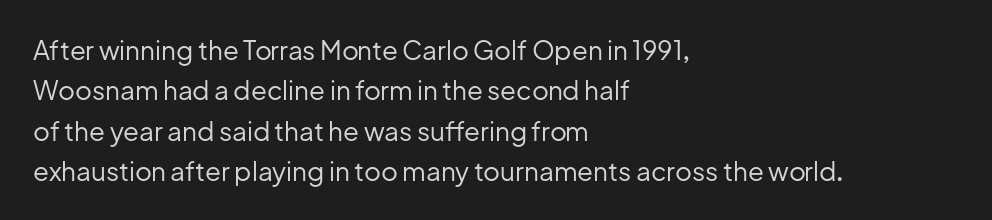
The image shows 26 px text type, upright; set left-aligned, normal line spacing (1.55x), normal letter spacing, not underlined.
